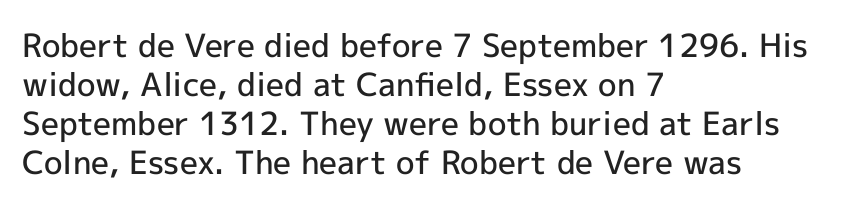
A clean baseline with only descenders dipping below it. You can tell it's not italic because the verticals are truly vertical. Character widths vary here, with narrow letters taking less room than wide ones. The passage shown is semibold, sitting just below true bold. The ragged edge is on the right, which tells us the setting is flush left.
